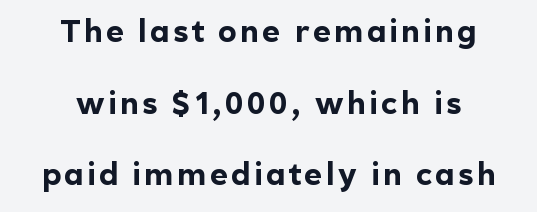
Q: Is the text bold? A: Yes.
Q: Is the text italic (slanted)? A: No, it is upright.
Q: Is the typeface a serif or a sans-serif typeface? A: Sans-serif.
Q: Is the text underlined? A: No.
Q: How is the paragraph aligned? A: Centered.
Q: Is the spacing between lines tight, normal or loose? A: Loose.
Q: Width (condensed, normal, or wide)? A: Normal.
Q: x-height? A: Medium.
Q: Monospaced? A: No.
